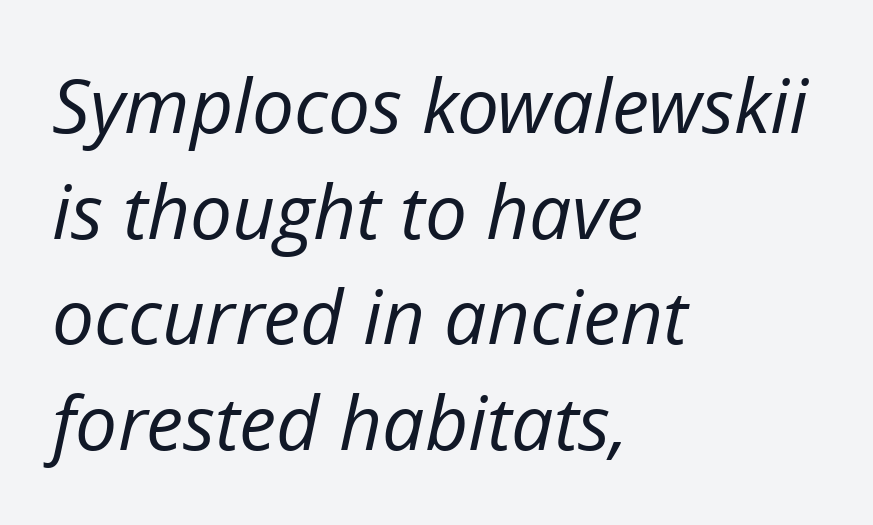
Q: Is the text bold? A: No.
Q: Is the text italic (slanted)? A: Yes, it leans right by about 12 degrees.
Q: Is the text underlined? A: No.
Q: How is the paragraph aligned? A: Left-aligned.
Q: Is the spacing between letters normal or unusually wide? A: Normal.
Q: Is the spacing between lines tight, normal or loose? A: Normal.
Q: Width (condensed, normal, or wide)? A: Normal.
Q: Stroke contrast? A: Low.
Q: x-height? A: Medium.
Q: Monospaced? A: No.
